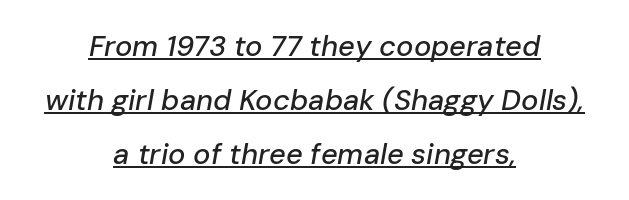
The image shows 29 px text type, italic (leaning right); set centered, line spacing 1.86x, normal letter spacing, underlined; low stroke contrast and a medium x-height.
